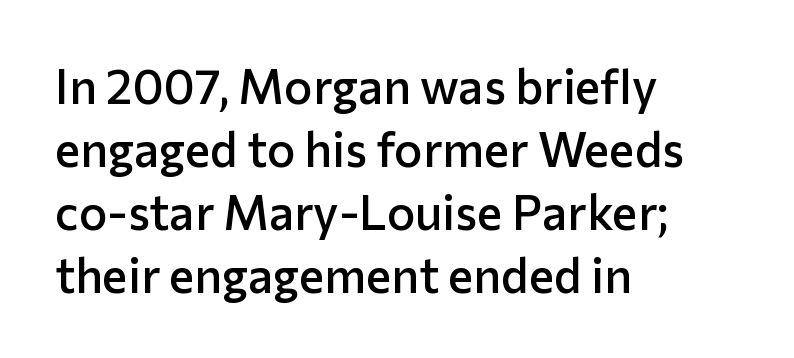
Note the varied advance widths — an 'i' is clearly narrower than an 'm'. Compared with a centered layout, this one pins lines to the left instead. The zone under the glyphs is completely vacant. Characters follow at the spacing the type designer built in.
